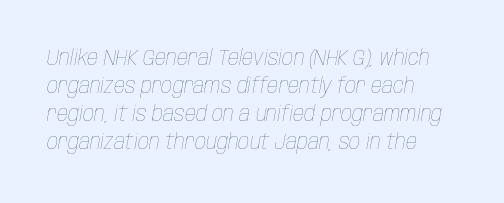
{"italic": "yes", "lean": "right", "slant_degrees": 10, "bold": "no", "underline": "no", "align": "left", "line_spacing": "normal", "line_spacing_ratio": 1.28, "letter_spacing": "normal", "letter_spacing_em": 0.0, "glyph_px": 22}
